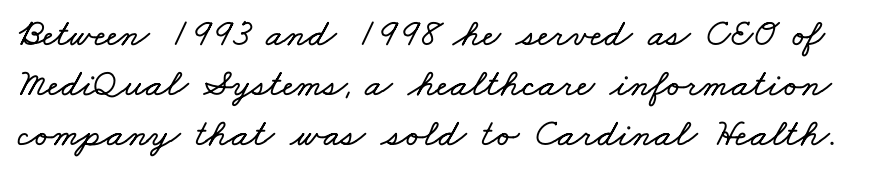
{"width": "wide", "stroke_contrast": "low", "x_height": "small", "monospaced": "no", "underline": "no", "line_spacing": "normal", "line_spacing_ratio": 1.28, "letter_spacing": "normal", "letter_spacing_em": 0.0, "glyph_px": 39}
